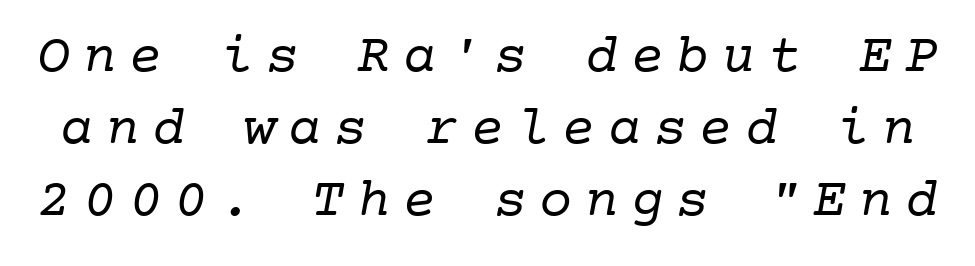
Q: Is the text bold? A: No.
Q: Is the typeface a serif or a sans-serif typeface? A: Serif.
Q: Is the text underlined? A: No.
Q: Is the spacing between letters normal or unusually wide? A: Unusually wide.
Q: Is the spacing between lines tight, normal or loose? A: Normal.
Q: Width (condensed, normal, or wide)? A: Normal.
Q: Stroke contrast? A: Low.
Q: x-height? A: Medium.
Q: Monospaced? A: Yes.
